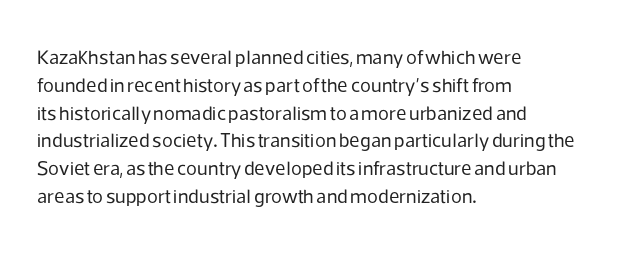
{"italic": "no", "bold": "no", "underline": "no", "align": "left", "line_spacing": "normal", "line_spacing_ratio": 1.39, "letter_spacing": "normal", "letter_spacing_em": 0.0, "glyph_px": 20}
